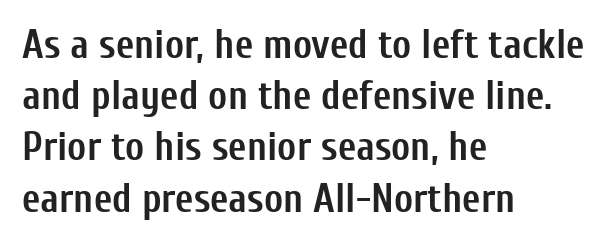
Q: Is the text bold? A: Yes.
Q: Is the text italic (slanted)? A: No, it is upright.
Q: Is the typeface a serif or a sans-serif typeface? A: Sans-serif.
Q: Is the text underlined? A: No.
Q: How is the paragraph aligned? A: Left-aligned.
Q: Is the spacing between letters normal or unusually wide? A: Normal.
Q: Is the spacing between lines tight, normal or loose? A: Normal.
Q: Width (condensed, normal, or wide)? A: Condensed.
Q: Stroke contrast? A: Low.
Q: x-height? A: Medium.
Q: Monospaced? A: No.
